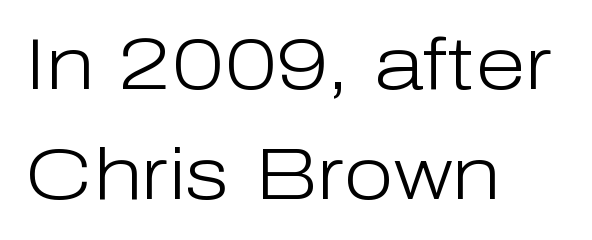
Look at the tracking — it's just the regular setting, nothing added. Does the type have serifs? No, each stem ends abruptly. Is the block centered? No — it sits flush against the left margin. Summary of vertical rhythm: regular, with standard interline spacing. Descender tails drop into unmarked territory. The weight tops out at a normal text grade.
